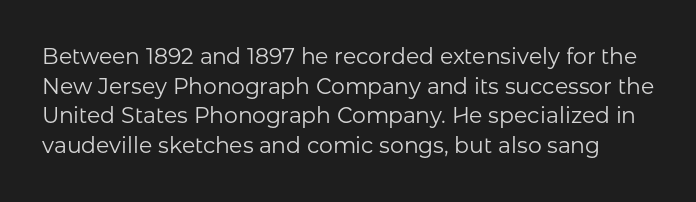
The image shows 22 px text type, upright; set normal line spacing (1.35x), normal letter spacing, not underlined.
